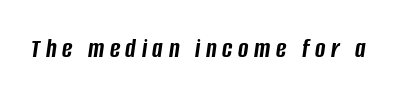
{"italic": "yes", "lean": "right", "slant_degrees": 8, "bold": "yes", "weight": "semibold", "width": "condensed", "stroke_contrast": "low", "x_height": "large", "monospaced": "no", "underline": "no", "letter_spacing": "wide", "letter_spacing_em": 0.2, "glyph_px": 28}
